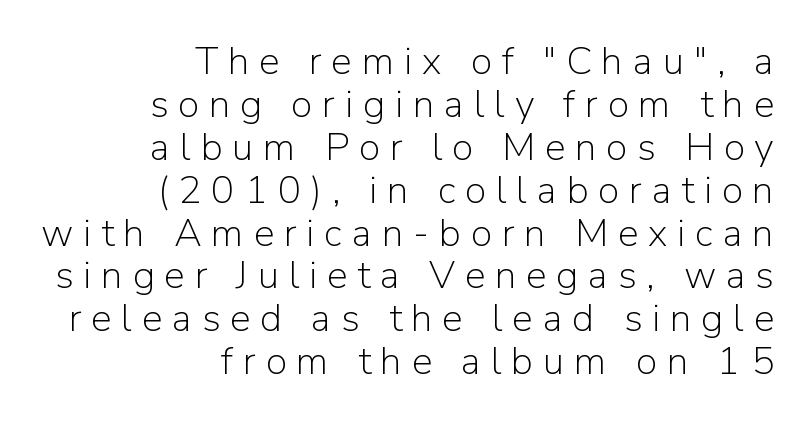
Q: Is the text bold? A: No.
Q: Is the text italic (slanted)? A: No, it is upright.
Q: Is the typeface a serif or a sans-serif typeface? A: Sans-serif.
Q: Is the text underlined? A: No.
Q: How is the paragraph aligned? A: Right-aligned.
Q: Is the spacing between letters normal or unusually wide? A: Unusually wide.
Q: Is the spacing between lines tight, normal or loose? A: Tight.
Q: Width (condensed, normal, or wide)? A: Normal.
Q: Stroke contrast? A: Low.
Q: x-height? A: Medium.
Q: Monospaced? A: No.
